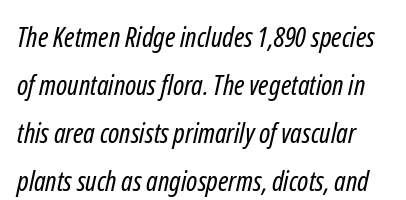
{"serif": "no", "bold": "no", "weight": "regular", "width": "condensed", "stroke_contrast": "low", "x_height": "medium", "monospaced": "no", "underline": "no", "line_spacing_ratio": 1.71, "letter_spacing": "normal", "letter_spacing_em": 0.0, "glyph_px": 28}
